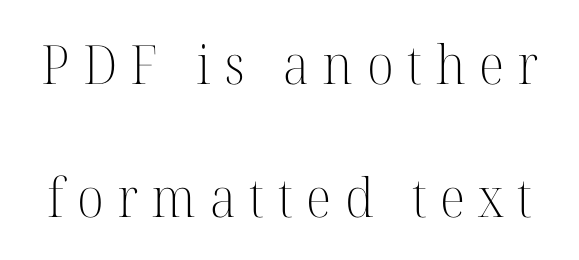
{"serif": "yes", "italic": "no", "bold": "no", "weight": "light", "width": "normal", "stroke_contrast": "high", "x_height": "medium", "monospaced": "no", "underline": "no", "line_spacing": "loose", "line_spacing_ratio": 2.47, "letter_spacing": "wide", "letter_spacing_em": 0.25, "glyph_px": 54}
